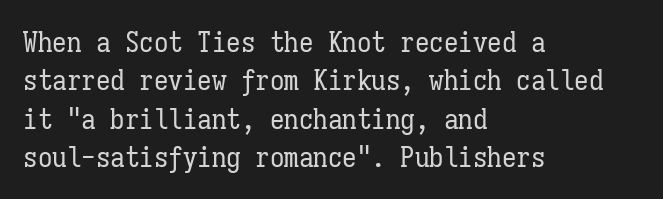
Q: Is the text bold? A: No.
Q: Is the text italic (slanted)? A: No, it is upright.
Q: Is the text underlined? A: No.
Q: How is the paragraph aligned? A: Left-aligned.
Q: Is the spacing between letters normal or unusually wide? A: Normal.
Q: Is the spacing between lines tight, normal or loose? A: Normal.
Q: Width (condensed, normal, or wide)? A: Condensed.
Q: Stroke contrast? A: Low.
Q: x-height? A: Medium.
Q: Monospaced? A: Yes.
